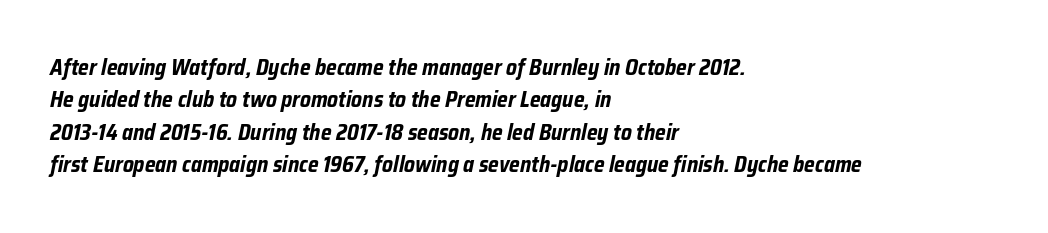
Q: Is the text bold? A: Yes.
Q: Is the text italic (slanted)? A: Yes, it leans right by about 12 degrees.
Q: Is the text underlined? A: No.
Q: How is the paragraph aligned? A: Left-aligned.
Q: Is the spacing between letters normal or unusually wide? A: Normal.
Q: Is the spacing between lines tight, normal or loose? A: Normal.
